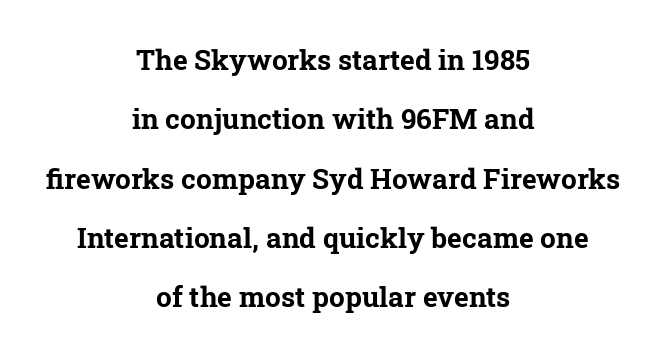
Q: Is the text bold? A: Yes.
Q: Is the typeface a serif or a sans-serif typeface? A: Serif.
Q: Is the text underlined? A: No.
Q: How is the paragraph aligned? A: Centered.
Q: Is the spacing between letters normal or unusually wide? A: Normal.
Q: Is the spacing between lines tight, normal or loose? A: Loose.
Q: Width (condensed, normal, or wide)? A: Normal.
Q: Stroke contrast? A: Low.
Q: x-height? A: Medium.
Q: Monospaced? A: No.
